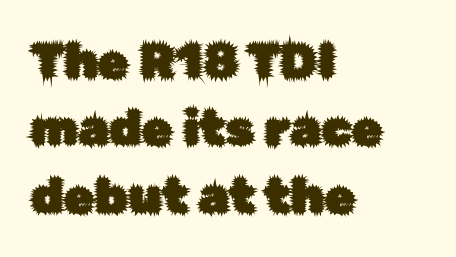
Q: Is the text italic (slanted)? A: No, it is upright.
Q: Is the typeface a serif or a sans-serif typeface? A: Sans-serif.
Q: Is the text underlined? A: No.
Q: How is the paragraph aligned? A: Left-aligned.
Q: Is the spacing between letters normal or unusually wide? A: Normal.
Q: Is the spacing between lines tight, normal or loose? A: Normal.
Q: Width (condensed, normal, or wide)? A: Normal.
Q: Stroke contrast? A: Low.
Q: x-height? A: Medium.
Q: Monospaced? A: No.
